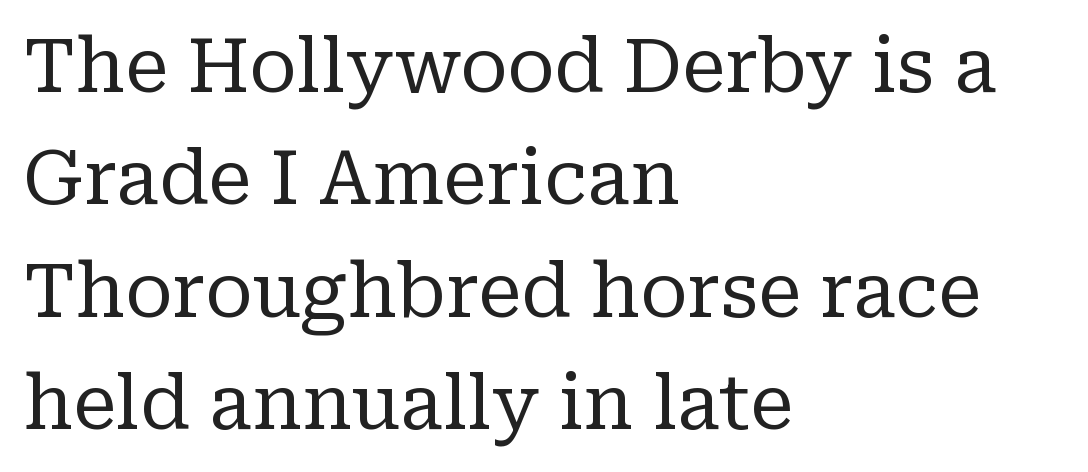
The letters look calm and open, with moderate or lighter stems. The specimen reads as upright at a glance. Observe the ordinary spacing: letters are neighbours, not strangers. Whoever set this chose a conventional vertical rhythm. A typesetter would call this proportional, since set widths differ per character. Small tapered or slab feet sit at the stroke ends, so this counts as serif.
